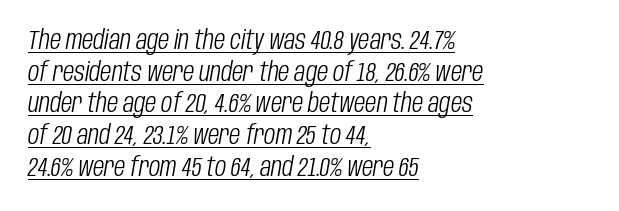
{"italic": "yes", "lean": "right", "slant_degrees": 10, "bold": "no", "underline": "yes", "align": "left", "line_spacing_ratio": 1.22, "letter_spacing": "normal", "letter_spacing_em": 0.0, "glyph_px": 26}
